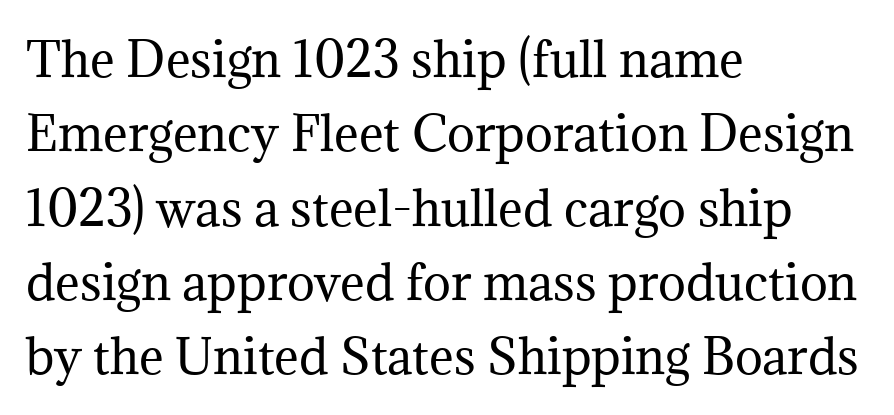
Q: Is the text bold? A: No.
Q: Is the text italic (slanted)? A: No, it is upright.
Q: Is the typeface a serif or a sans-serif typeface? A: Serif.
Q: Is the text underlined? A: No.
Q: How is the paragraph aligned? A: Left-aligned.
Q: Is the spacing between letters normal or unusually wide? A: Normal.
Q: Is the spacing between lines tight, normal or loose? A: Normal.
Q: Width (condensed, normal, or wide)? A: Normal.
Q: Stroke contrast? A: Medium.
Q: x-height? A: Medium.
Q: Monospaced? A: No.
